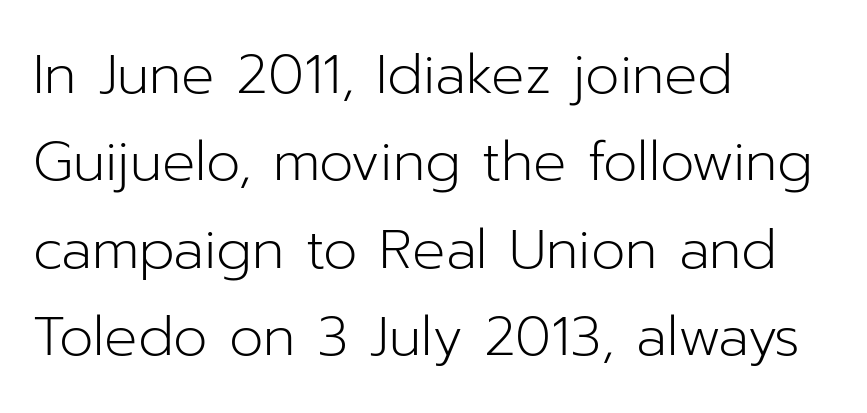
The rendering uses natural spacing where letterforms have individual widths. Look at the tracking — it's just the regular setting, nothing added. Style check: upright. Successive baselines arrive at the customary interval. Does the type have serifs? No, each stem ends abruptly.
